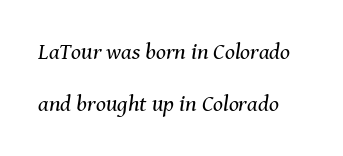
The image shows 23 px text type, italic (leaning right); set loose line spacing (2.24x), normal letter spacing, not underlined.
